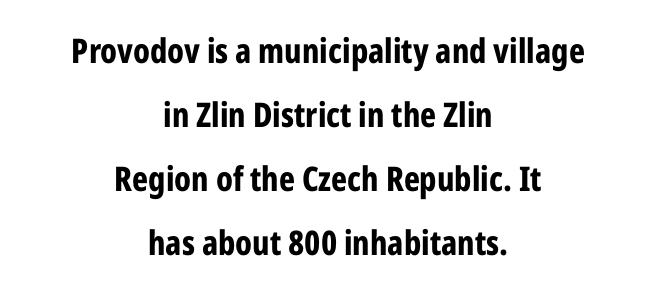
{"serif": "no", "italic": "no", "bold": "yes", "weight": "bold", "width": "condensed", "stroke_contrast": "low", "x_height": "medium", "monospaced": "no", "underline": "no", "align": "center", "line_spacing_ratio": 1.88, "letter_spacing": "normal", "letter_spacing_em": 0.0, "glyph_px": 34}
